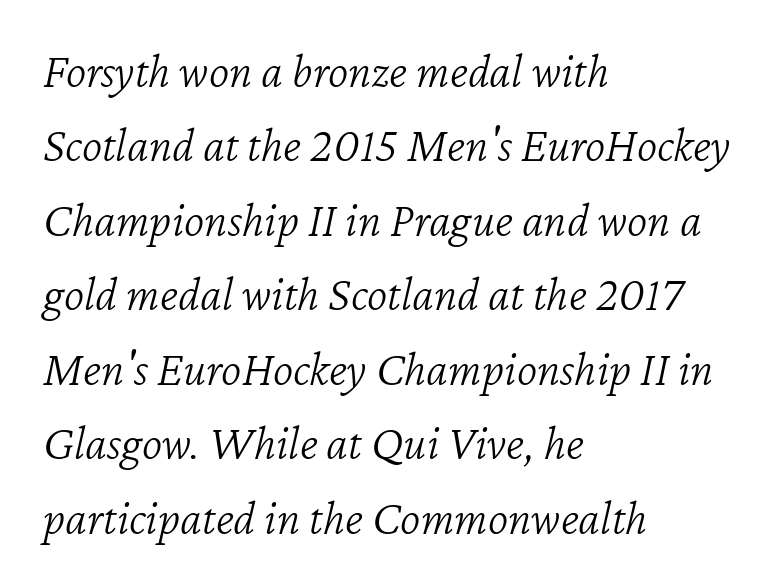
{"italic": "yes", "lean": "right", "slant_degrees": 12, "bold": "no", "weight": "light", "width": "normal", "stroke_contrast": "low", "x_height": "medium", "monospaced": "no", "underline": "no", "align": "left", "line_spacing": "normal", "line_spacing_ratio": 1.52, "letter_spacing": "normal", "letter_spacing_em": 0.0, "glyph_px": 49}
